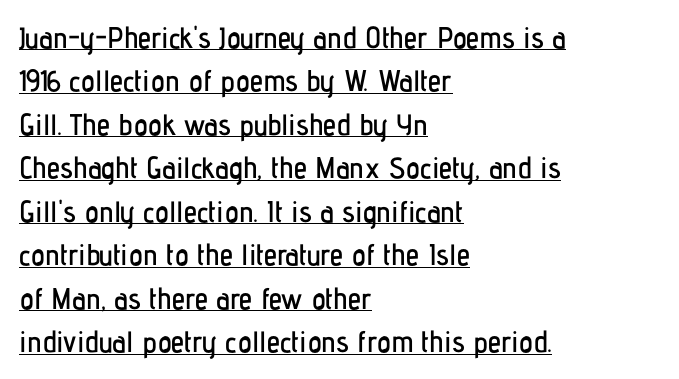
Italic: no, the glyphs are upright roman. There is no visible air inserted between adjacent glyphs. Spacing verdict: proportional, widths tailored to each character. The designer left line spacing at the default.
